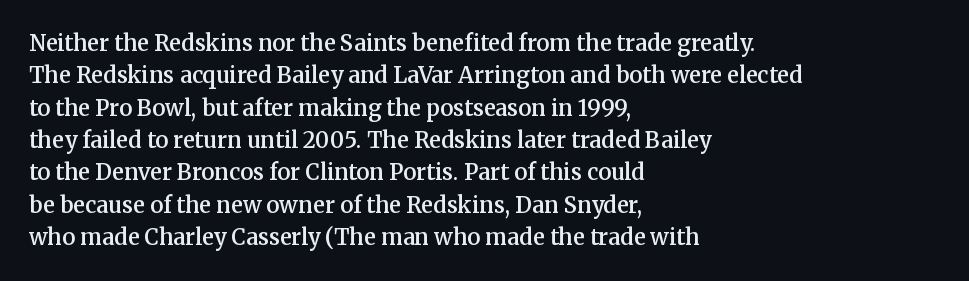
The image shows 22 px text type, upright; set left-aligned, normal line spacing (1.47x), normal letter spacing, not underlined.
